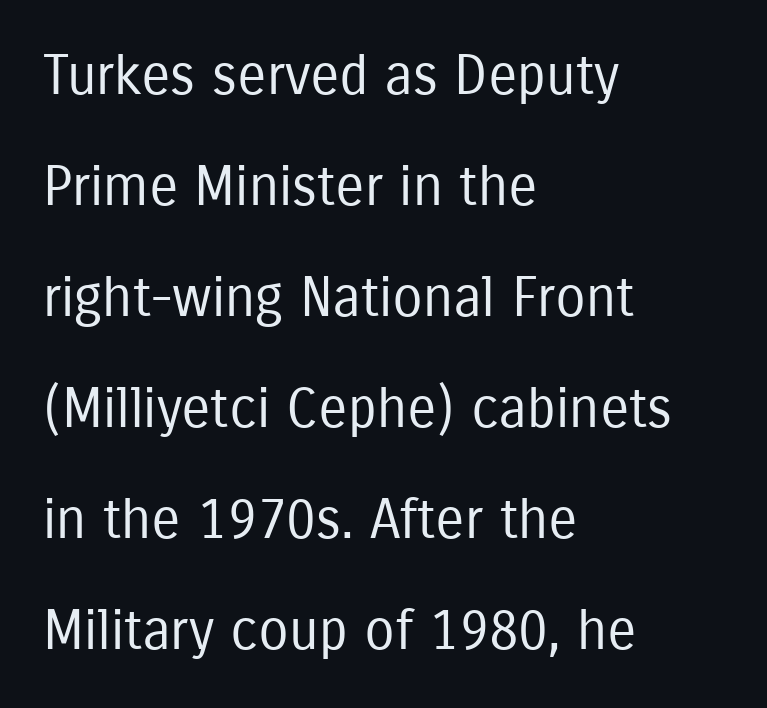
Typographically, this falls in the sans-serif category. Left-aligned paragraph, ragged on the right. Inter-character spacing is left at the font's built-in metrics. Is there any slant? The stems are plumb. Stroke mass is kept to a normal reading level or below. Just letters on the line, the space beneath them empty.
